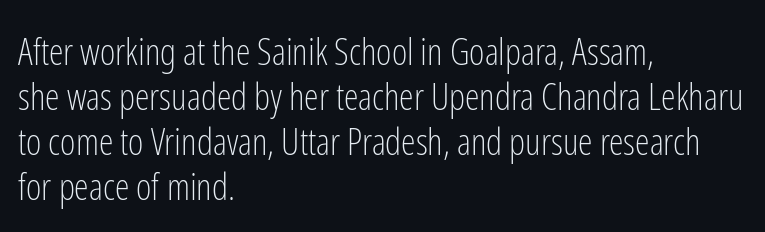
The image shows 37 px light, condensed sans-serif type, upright; set left-aligned, line spacing 1.22x, normal letter spacing, not underlined; low stroke contrast and a medium x-height.
